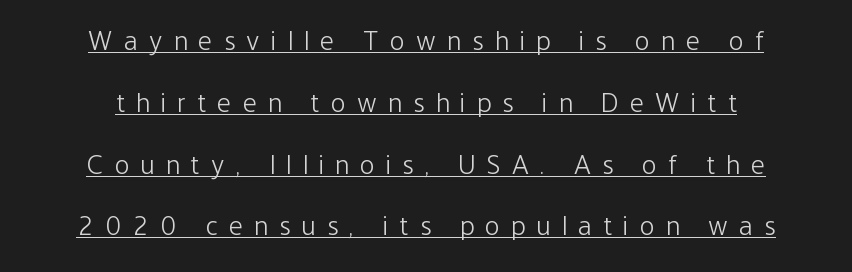
The image shows 27 px text type, upright; set loose line spacing (2.29x), unusually wide letter spacing (+0.43 em), underlined.
